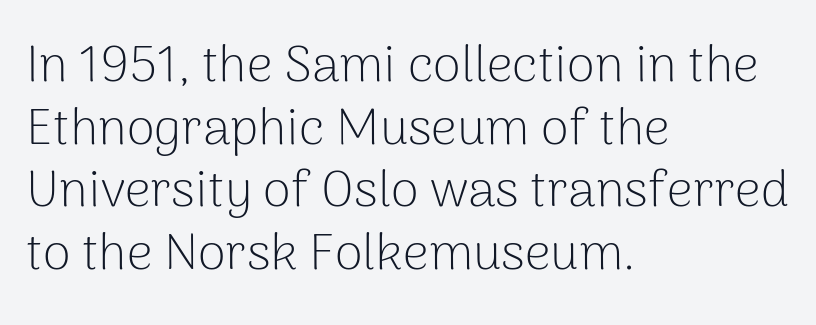
Check the space under the baseline: it is left empty. Weight class: somewhere from thin through regular. Notice how the passage keeps a crisp vertical edge on the left only. Italic: no, the glyphs are upright roman. This sample has the flowing, uneven cadence of proportional lettering.
